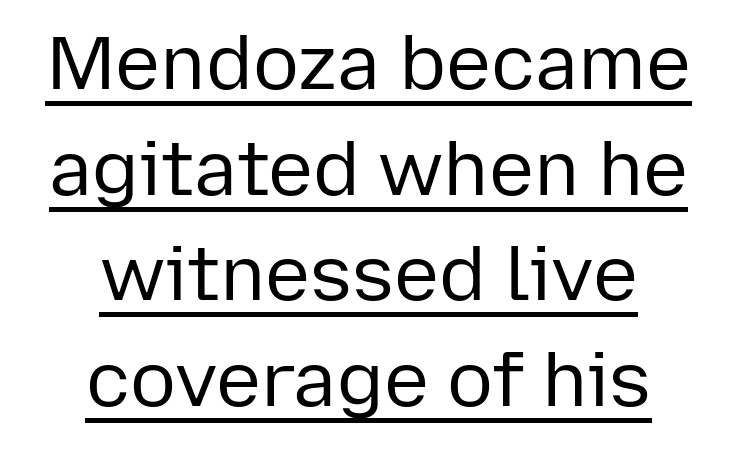
{"serif": "no", "italic": "no", "bold": "no", "weight": "regular", "width": "normal", "stroke_contrast": "low", "x_height": "medium", "monospaced": "no", "underline": "yes", "align": "center", "line_spacing": "normal", "line_spacing_ratio": 1.39, "letter_spacing": "normal", "letter_spacing_em": 0.0, "glyph_px": 76}
